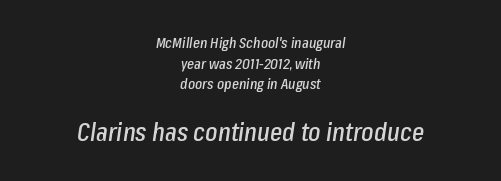
{"italic": "yes", "lean": "right", "slant_degrees": 8, "underline": "no", "align": "center", "line_spacing": "normal", "line_spacing_ratio": 1.37, "letter_spacing": "normal", "letter_spacing_em": 0.0, "larger_block": "second", "size_ratio": 1.73, "glyph_px": 26}
